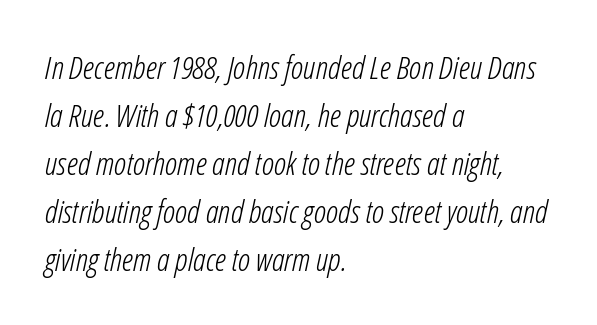
Q: Is the text bold? A: No.
Q: Is the text italic (slanted)? A: Yes, it leans right by about 12 degrees.
Q: Is the text underlined? A: No.
Q: How is the paragraph aligned? A: Left-aligned.
Q: Is the spacing between letters normal or unusually wide? A: Normal.
Q: Is the spacing between lines tight, normal or loose? A: Normal.
Q: Width (condensed, normal, or wide)? A: Condensed.
Q: Stroke contrast? A: Low.
Q: x-height? A: Medium.
Q: Monospaced? A: No.
